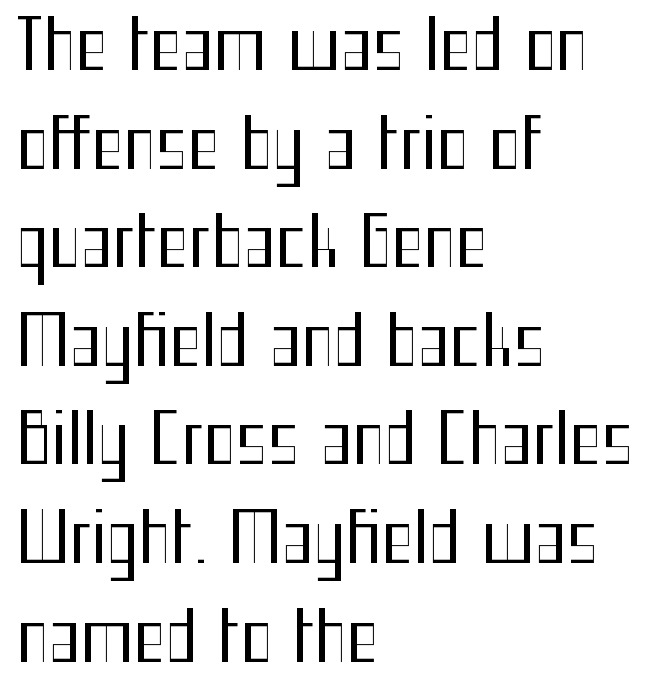
The image shows 68 px regular-weight, condensed sans-serif type, upright; set left-aligned, normal line spacing (1.45x), normal letter spacing, not underlined; medium stroke contrast and a medium x-height.
